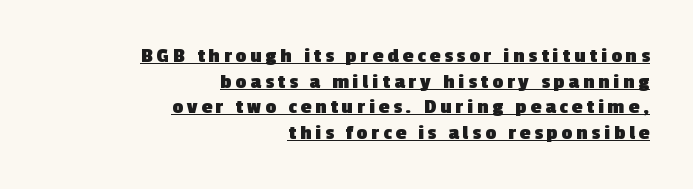
{"bold": "yes", "underline": "yes", "align": "right", "line_spacing_ratio": 1.22, "glyph_px": 21}
